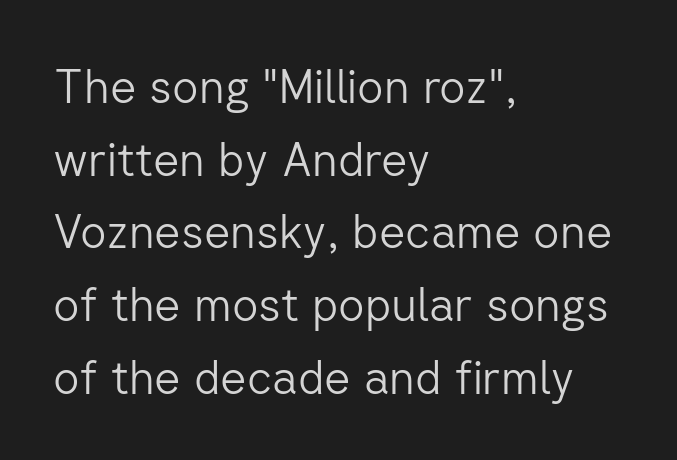
The image shows 46 px light sans-serif type, upright; set left-aligned, normal line spacing (1.58x), normal letter spacing, not underlined; low stroke contrast and a medium x-height.
